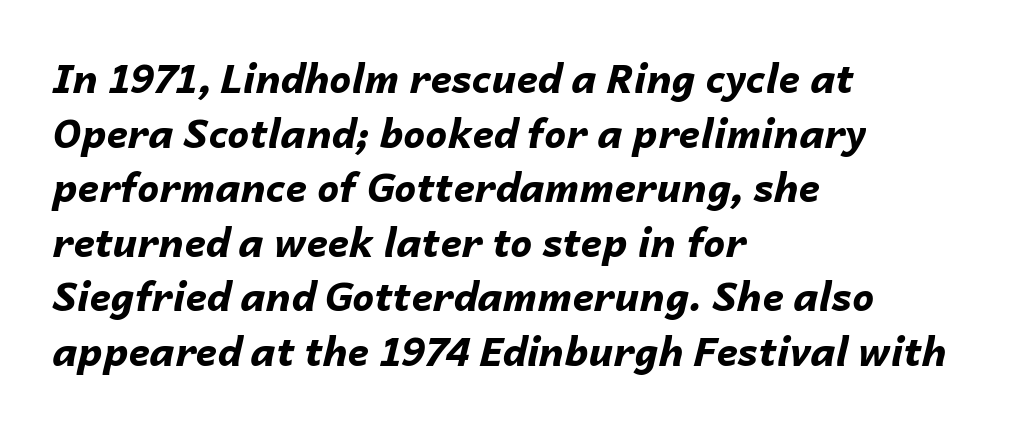
The image shows 39 px bold type, italic (leaning right); set left-aligned, normal line spacing (1.4x), normal letter spacing, not underlined; low stroke contrast and a medium x-height.
